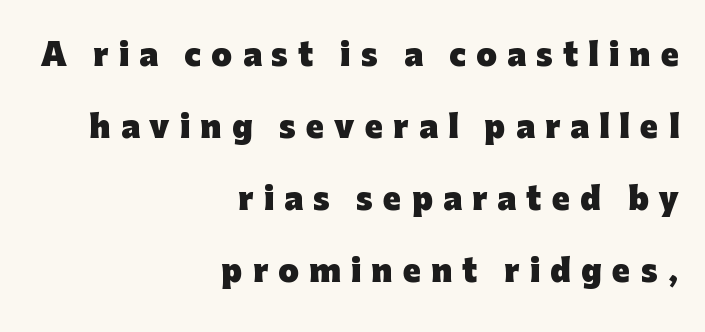
Caption: bold face, heavy strokes. Vertical spacing — loose. The paragraph shown leans on its right margin. This is the regular roman posture of the typeface. The rendering uses natural spacing where letterforms have individual widths.
